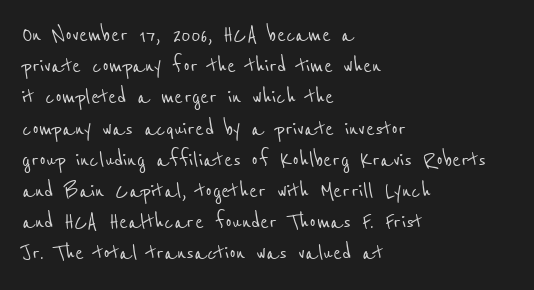
The image shows 26 px text type; set left-aligned, line spacing 1.2x, normal letter spacing, not underlined.
